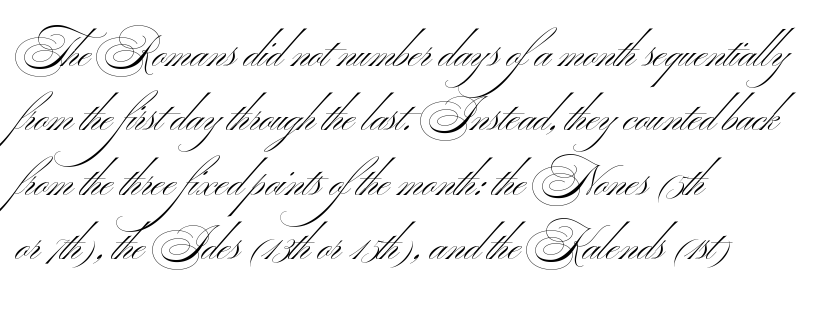
The image shows 43 px light, wide sans-serif type; set left-aligned, normal line spacing (1.5x), normal letter spacing, not underlined; medium stroke contrast and a small x-height.
